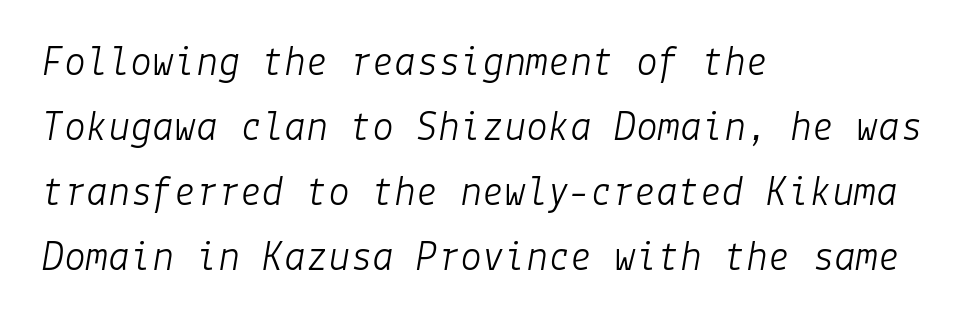
The image shows 44 px light type, italic (leaning right); set left-aligned, normal line spacing (1.48x), normal letter spacing, not underlined; low stroke contrast and a medium x-height.
